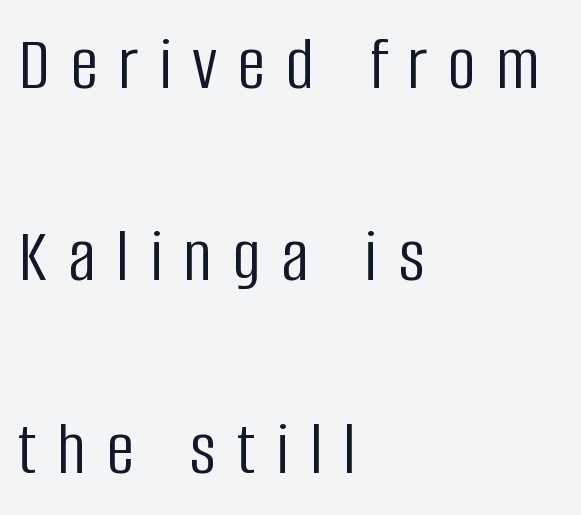
{"serif": "no", "italic": "no", "bold": "no", "weight": "light", "width": "condensed", "stroke_contrast": "low", "x_height": "large", "monospaced": "no", "underline": "no", "align": "left", "line_spacing": "loose", "line_spacing_ratio": 2.5, "letter_spacing": "wide", "letter_spacing_em": 0.27, "glyph_px": 77}
